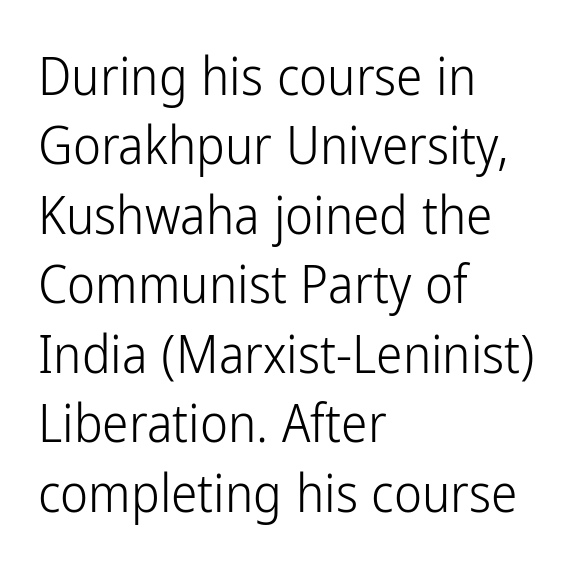
The image shows 53 px light, condensed sans-serif type, upright; set left-aligned, normal line spacing (1.31x), normal letter spacing, not underlined; low stroke contrast and a medium x-height.
